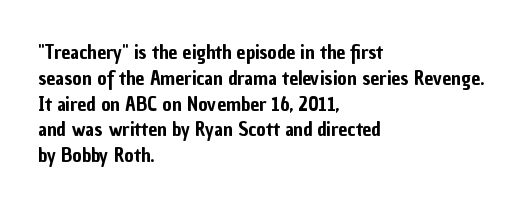
Is there any slant? The stems are plumb. Clear beneath every line of the passage. Nobody touched the tracking dial on this one. Line beginnings align vertically; line endings do not. One glance says typical: line gaps are just what's usual.
